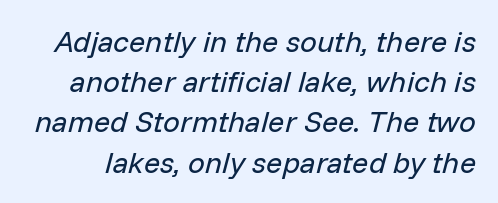
The image shows 30 px regular-weight type, italic (leaning right); set normal line spacing (1.34x), normal letter spacing, not underlined; low stroke contrast and a medium x-height.
